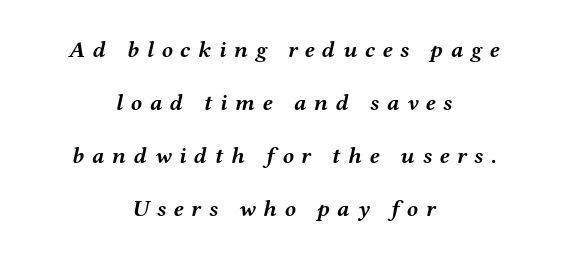
The image shows 23 px bold type, italic (leaning right); set centered, loose line spacing (2.31x), unusually wide letter spacing (+0.33 em), not underlined.
